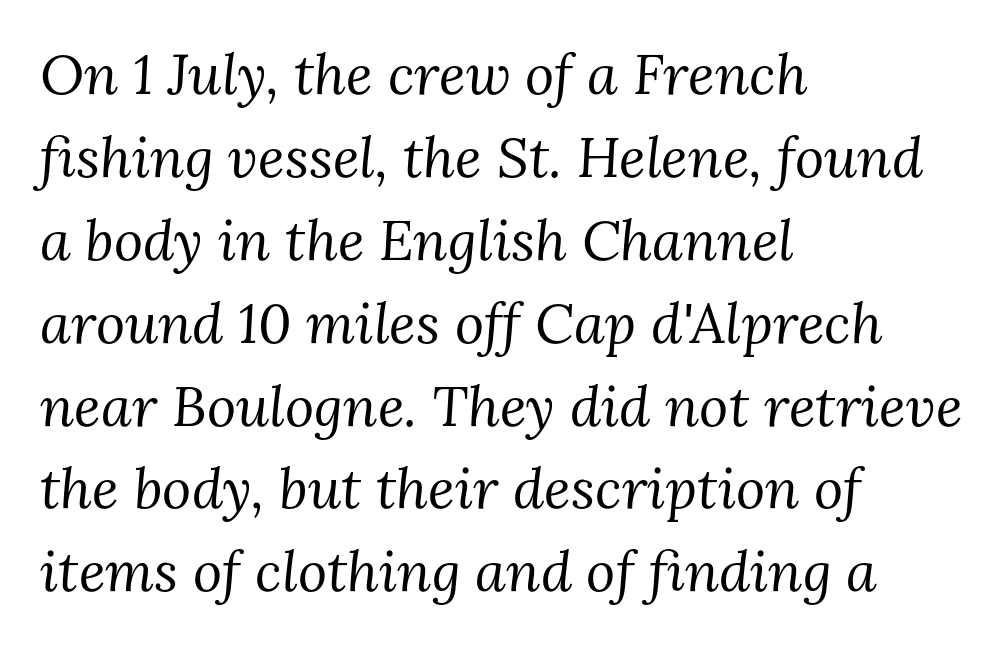
Q: Is the text bold? A: No.
Q: Is the text italic (slanted)? A: Yes, it leans right by about 3 degrees.
Q: Is the typeface a serif or a sans-serif typeface? A: Serif.
Q: Is the text underlined? A: No.
Q: How is the paragraph aligned? A: Left-aligned.
Q: Is the spacing between letters normal or unusually wide? A: Normal.
Q: Is the spacing between lines tight, normal or loose? A: Normal.
Q: Width (condensed, normal, or wide)? A: Normal.
Q: Stroke contrast? A: Medium.
Q: x-height? A: Medium.
Q: Monospaced? A: No.
